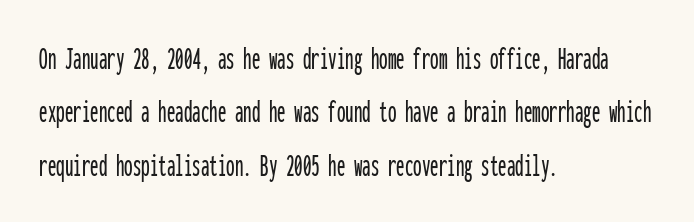
This is sans-serif lettering, the kind often seen on screens and signage. Notice how descenders clear the ascenders below comfortably — that's standard leading. Designer's note — italics off, roman on. Looks like terminal output: every glyph gets an equal slot. The specimen omits any rule beneath the text block's lines. Does extra space separate the letters? No, they use regular spacing.
